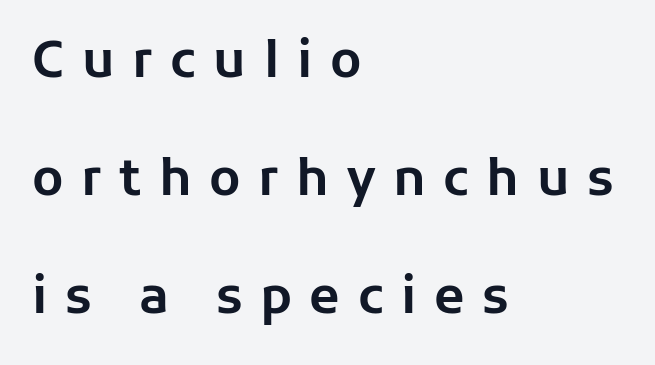
Q: Is the text italic (slanted)? A: No, it is upright.
Q: Is the typeface a serif or a sans-serif typeface? A: Sans-serif.
Q: Is the text underlined? A: No.
Q: How is the paragraph aligned? A: Left-aligned.
Q: Is the spacing between letters normal or unusually wide? A: Unusually wide.
Q: Is the spacing between lines tight, normal or loose? A: Loose.
Q: Width (condensed, normal, or wide)? A: Normal.
Q: Stroke contrast? A: Low.
Q: x-height? A: Medium.
Q: Monospaced? A: No.
